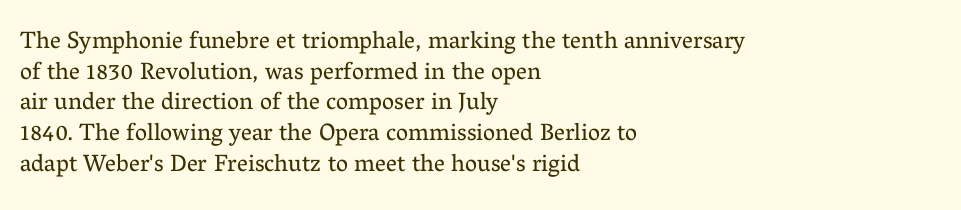
Is the type heavy? It reads as light-to-regular instead. Leftover space on each line is placed entirely after the last word. Characters follow at the spacing the type designer built in. The passage shown stacks its lines at a standard gap.
